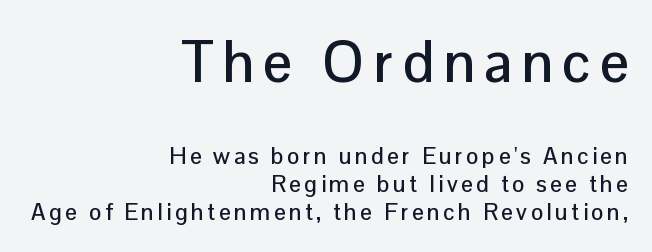
Do the characters align in a grid? No, the font is proportional. Classification — sans serif. The block sitting higher on the canvas is the one with enlarged characters. The type sits square on the baseline with zero lean. Line ends are locked; line starts wander. Quick note: underline off.
